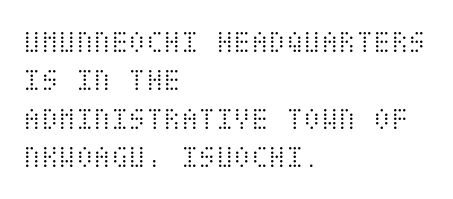
Q: Is the text bold? A: No.
Q: Is the text italic (slanted)? A: No, it is upright.
Q: Is the text underlined? A: No.
Q: How is the paragraph aligned? A: Left-aligned.
Q: Is the spacing between letters normal or unusually wide? A: Normal.
Q: Width (condensed, normal, or wide)? A: Condensed.
Q: Stroke contrast? A: Medium.
Q: x-height? A: Large.
